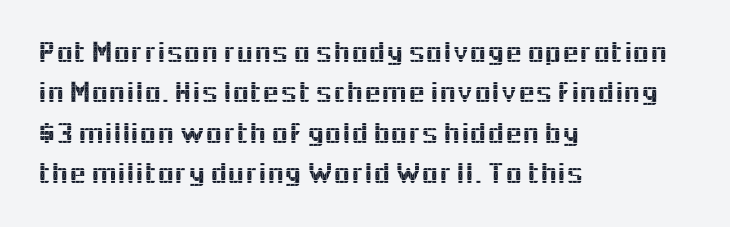
The image shows 31 px sans-serif type, upright; set left-aligned, normal line spacing (1.3x), normal letter spacing, not underlined; a medium x-height.
